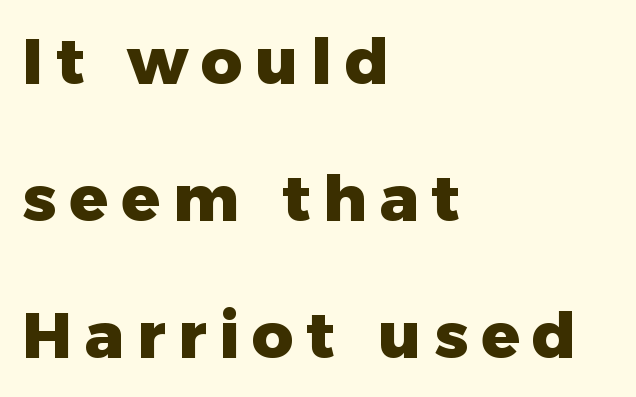
A student would call this left alignment; a typographer would say flush left, rag right. Lines of text with bare space underneath. You'd pick this weight for a headline — it's a proper bold. Are there feet on the stems? There aren't — it's a sans. Words appear elongated and porous because spacing is wide. Think of a printed novel: that variable character pitch is what you see here.
